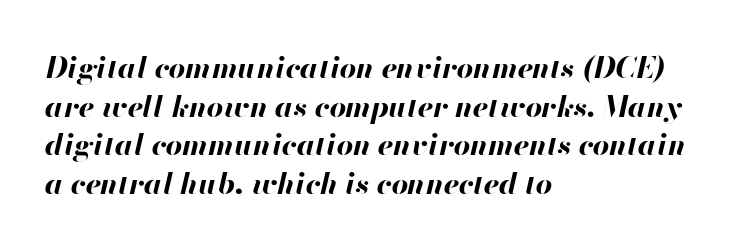
The image shows 29 px bold type, italic (leaning right); set left-aligned, normal line spacing (1.33x), normal letter spacing, not underlined; high stroke contrast and a small x-height.
